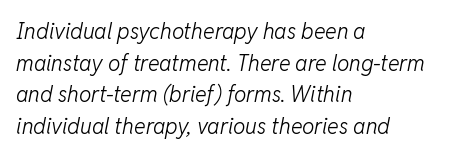
Q: Is the text bold? A: No.
Q: Is the text italic (slanted)? A: Yes, it leans right by about 11 degrees.
Q: Is the text underlined? A: No.
Q: How is the paragraph aligned? A: Left-aligned.
Q: Is the spacing between letters normal or unusually wide? A: Normal.
Q: Is the spacing between lines tight, normal or loose? A: Normal.
